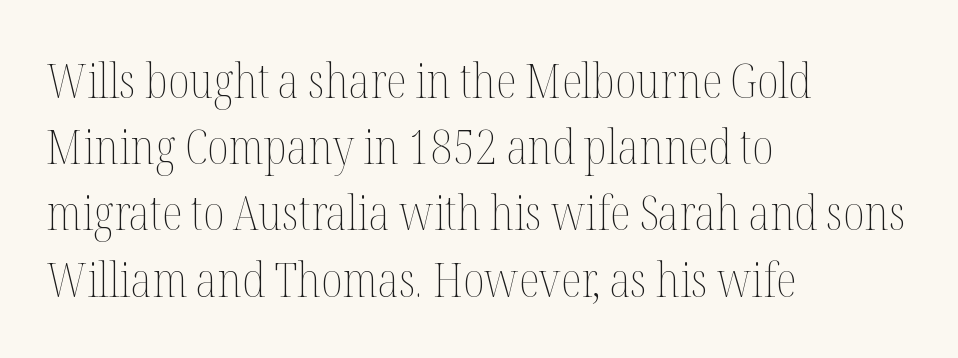
Q: Is the text bold? A: No.
Q: Is the text italic (slanted)? A: No, it is upright.
Q: Is the text underlined? A: No.
Q: How is the paragraph aligned? A: Left-aligned.
Q: Is the spacing between letters normal or unusually wide? A: Normal.
Q: Is the spacing between lines tight, normal or loose? A: Normal.
Q: Width (condensed, normal, or wide)? A: Condensed.
Q: Stroke contrast? A: Medium.
Q: x-height? A: Medium.
Q: Monospaced? A: No.
